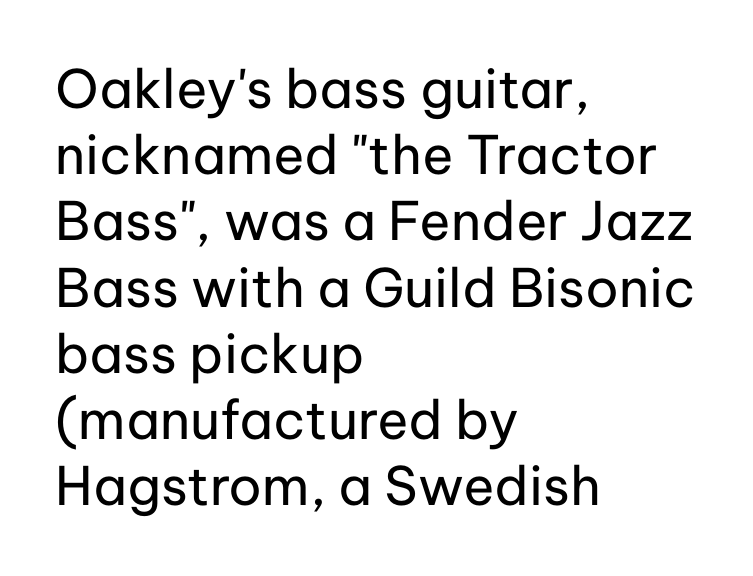
The image shows 53 px regular-weight sans-serif type, upright; set left-aligned, normal line spacing (1.25x), normal letter spacing, not underlined; low stroke contrast and a medium x-height.
